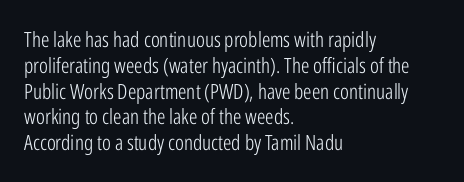
{"italic": "no", "bold": "no", "underline": "no", "align": "left", "line_spacing_ratio": 1.23, "letter_spacing": "normal", "letter_spacing_em": 0.0, "glyph_px": 21}
